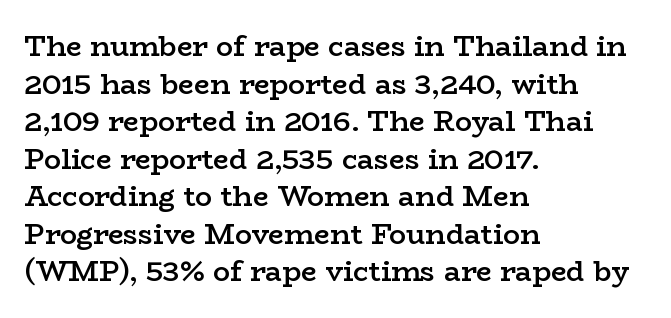
Q: Is the text bold? A: Semi-bold.
Q: Is the text italic (slanted)? A: No, it is upright.
Q: Is the typeface a serif or a sans-serif typeface? A: Serif.
Q: Is the text underlined? A: No.
Q: How is the paragraph aligned? A: Left-aligned.
Q: Is the spacing between letters normal or unusually wide? A: Normal.
Q: Is the spacing between lines tight, normal or loose? A: Normal.
Q: Width (condensed, normal, or wide)? A: Wide.
Q: Stroke contrast? A: Low.
Q: x-height? A: Medium.
Q: Monospaced? A: No.
